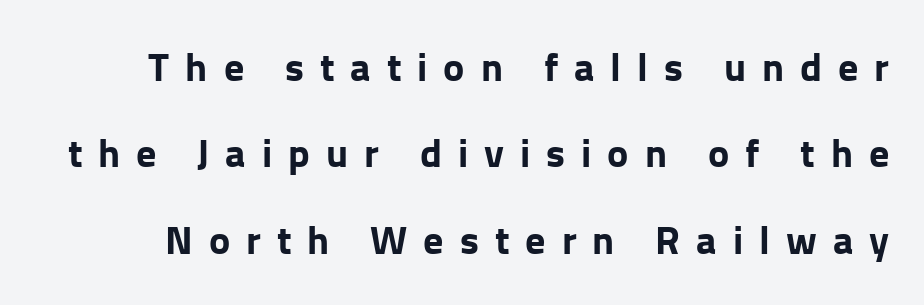
Q: Is the text bold? A: Yes.
Q: Is the text italic (slanted)? A: No, it is upright.
Q: Is the typeface a serif or a sans-serif typeface? A: Sans-serif.
Q: Is the text underlined? A: No.
Q: Is the spacing between letters normal or unusually wide? A: Unusually wide.
Q: Is the spacing between lines tight, normal or loose? A: Loose.
Q: Width (condensed, normal, or wide)? A: Normal.
Q: Stroke contrast? A: Low.
Q: x-height? A: Medium.
Q: Monospaced? A: No.
